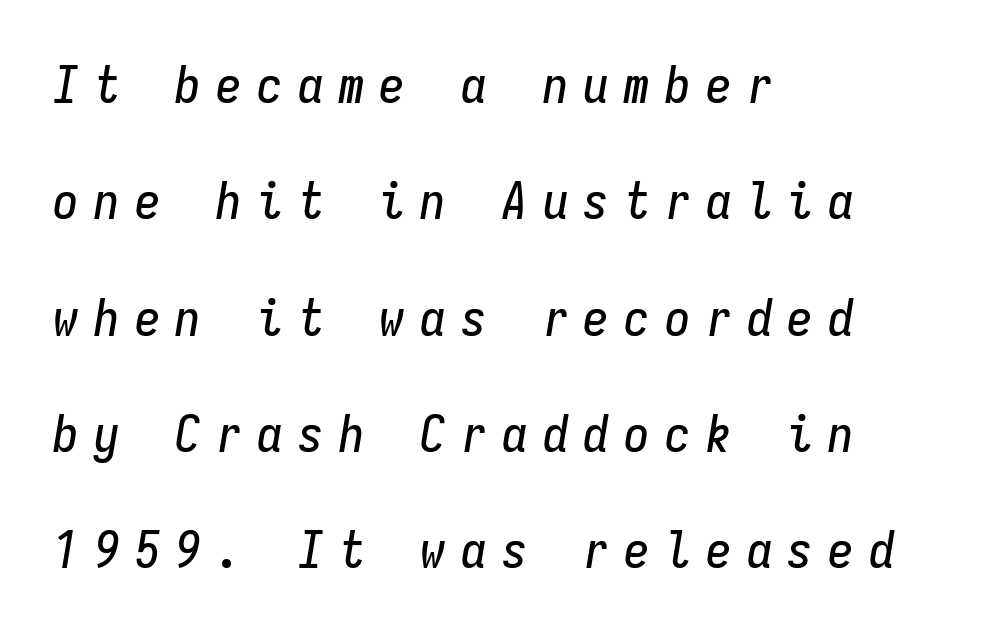
Q: Is the text italic (slanted)? A: Yes, it leans right by about 9 degrees.
Q: Is the text underlined? A: No.
Q: How is the paragraph aligned? A: Left-aligned.
Q: Is the spacing between letters normal or unusually wide? A: Unusually wide.
Q: Is the spacing between lines tight, normal or loose? A: Loose.
Q: Width (condensed, normal, or wide)? A: Condensed.
Q: Stroke contrast? A: Low.
Q: x-height? A: Medium.
Q: Monospaced? A: Yes.
